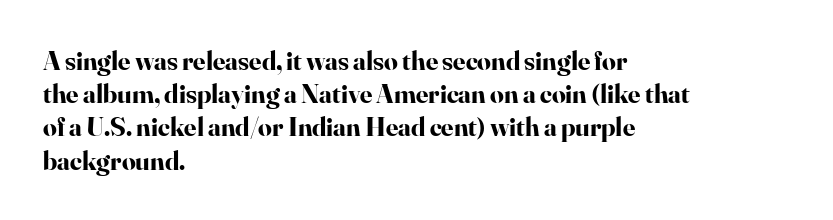
Q: Is the text bold? A: Yes.
Q: Is the text italic (slanted)? A: No, it is upright.
Q: Is the text underlined? A: No.
Q: How is the paragraph aligned? A: Left-aligned.
Q: Is the spacing between letters normal or unusually wide? A: Normal.
